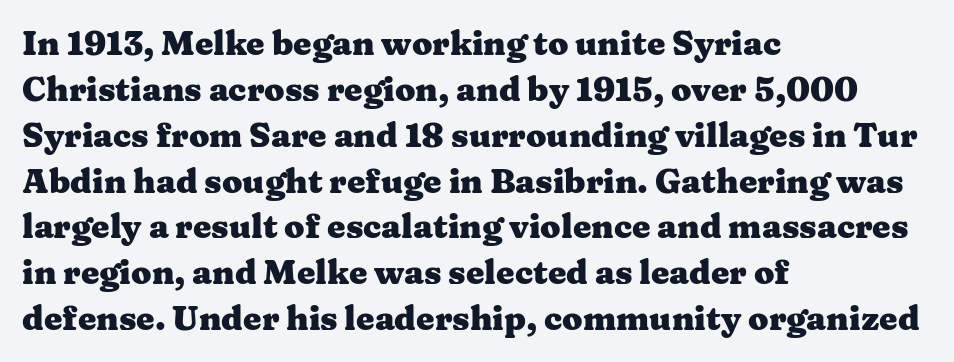
The rendering keeps characters at their native spacing. Summary of weight: heavy, a full bold. If you drew a line through each stem, it would be perfectly vertical. The lines in this sample share a left origin and differ only in where they stop. The letters advance in unequal steps, a hallmark of proportional type.
